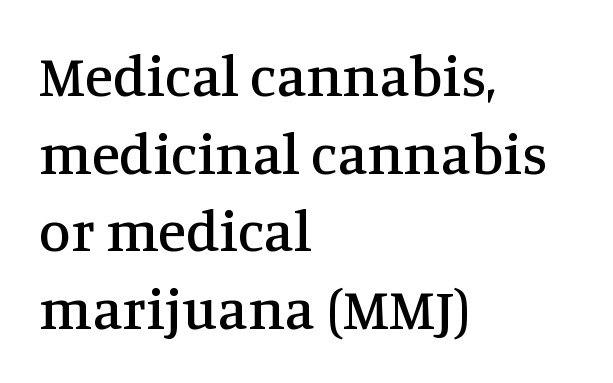
Regarding leading, the lines here are spaced in the standard way. This sample uses plain, unmodified letter spacing. Classification — serif. You could not count columns in this text — the font is proportionally spaced. Line beginnings align vertically; line endings do not.
